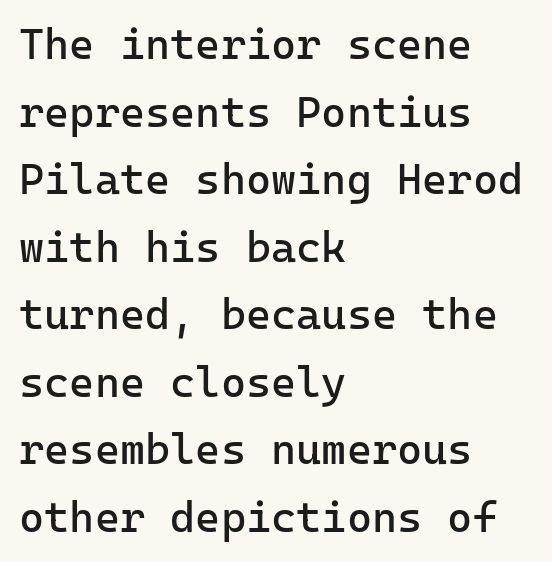
{"serif": "no", "italic": "no", "bold": "no", "weight": "regular", "width": "normal", "stroke_contrast": "low", "x_height": "medium", "underline": "no", "align": "left", "line_spacing": "normal", "line_spacing_ratio": 1.57, "letter_spacing": "normal", "letter_spacing_em": 0.0, "glyph_px": 43}
